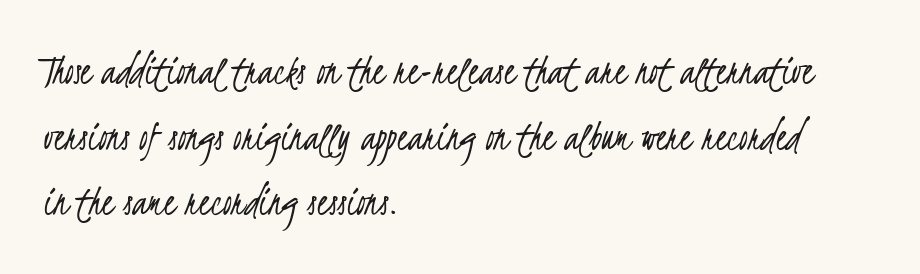
{"serif": "no", "bold": "no", "weight": "light", "width": "condensed", "stroke_contrast": "low", "x_height": "small", "monospaced": "no", "underline": "no", "align": "left", "line_spacing": "normal", "line_spacing_ratio": 1.49, "letter_spacing": "normal", "letter_spacing_em": 0.0, "glyph_px": 44}
